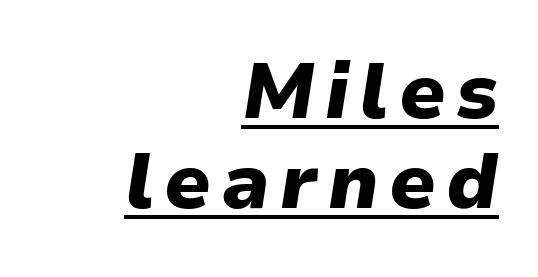
Q: Is the text bold? A: Yes.
Q: Is the text italic (slanted)? A: Yes, it leans right by about 9 degrees.
Q: Is the text underlined? A: Yes.
Q: How is the paragraph aligned? A: Right-aligned.
Q: Width (condensed, normal, or wide)? A: Normal.
Q: Stroke contrast? A: Low.
Q: x-height? A: Medium.
Q: Monospaced? A: No.
